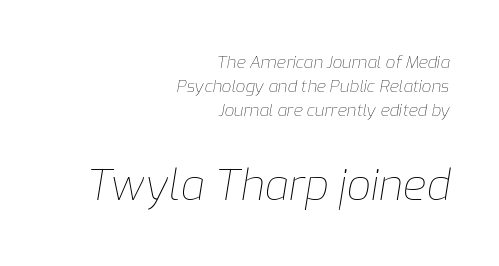
A typesetter would call this proportional, since set widths differ per character. Plain, unruled lines of type. Reading down the column, the eye jumps a familiar distance to each next line. Inter-character spacing is left at the font's built-in metrics. The later block is typeset at a bigger size than the earlier block.
